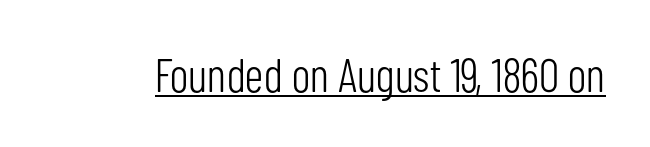
The image shows 47 px light, condensed sans-serif type, upright; set normal letter spacing, underlined; low stroke contrast and a medium x-height.
